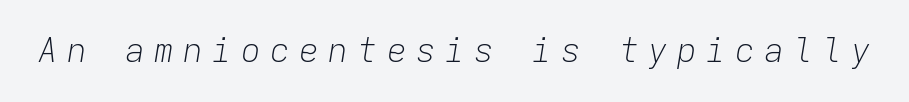
The image shows 33 px light type, italic (leaning right), monospaced; set unusually wide letter spacing (+0.28 em), not underlined; low stroke contrast and a medium x-height.
